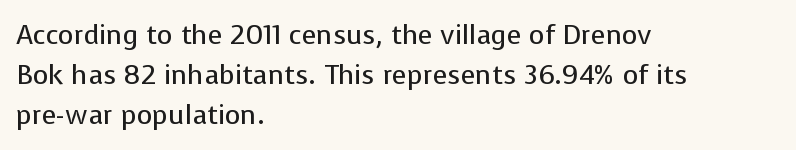
{"italic": "no", "bold": "no", "underline": "no", "align": "left", "line_spacing": "normal", "line_spacing_ratio": 1.48, "letter_spacing": "normal", "letter_spacing_em": 0.0, "glyph_px": 27}
